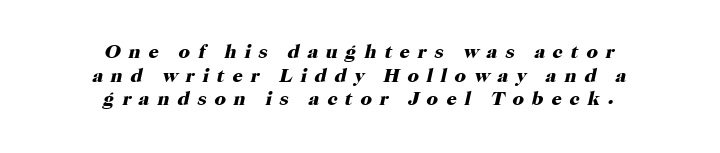
The image shows 20 px bold type, italic (leaning right); set centered, line spacing 1.18x, unusually wide letter spacing (+0.39 em), not underlined.
